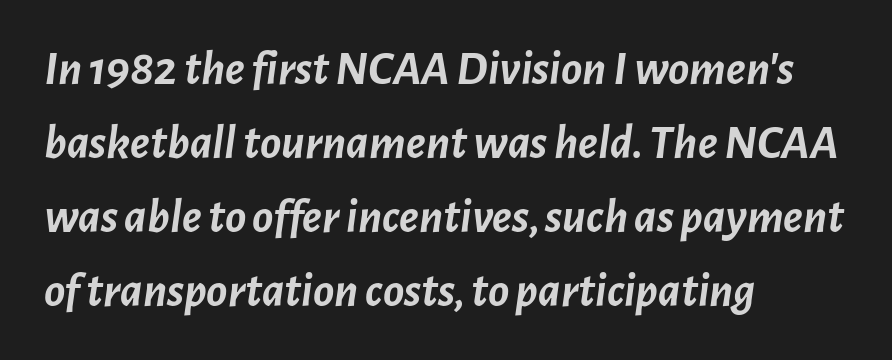
Q: Is the text bold? A: Yes.
Q: Is the text italic (slanted)? A: Yes, it leans right by about 7 degrees.
Q: Is the text underlined? A: No.
Q: How is the paragraph aligned? A: Left-aligned.
Q: Is the spacing between letters normal or unusually wide? A: Normal.
Q: Is the spacing between lines tight, normal or loose? A: Normal.
Q: Width (condensed, normal, or wide)? A: Normal.
Q: Stroke contrast? A: Low.
Q: x-height? A: Medium.
Q: Monospaced? A: No.
